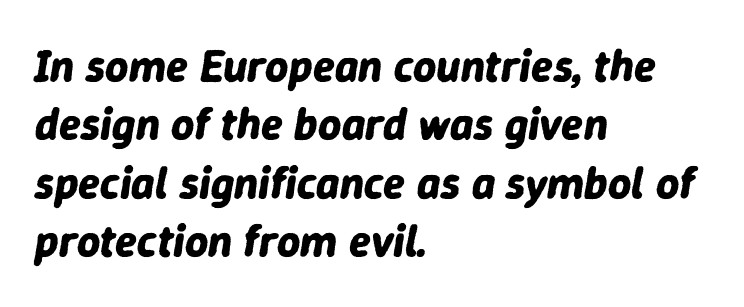
The ragged edge is on the right, which tells us the setting is flush left. These words are printed bold, with thick strokes throughout. Evenly set lines give the paragraph a standard silhouette. Lines of text with bare space underneath. These lines are rendered in a variable-pitch font. Slant detected: the letters are inclined.
